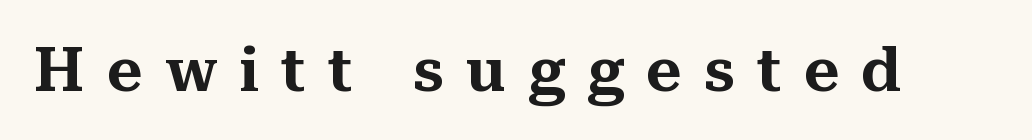
{"serif": "yes", "italic": "no", "width": "normal", "stroke_contrast": "medium", "x_height": "medium", "monospaced": "no", "underline": "no", "letter_spacing": "wide", "letter_spacing_em": 0.37, "glyph_px": 61}
